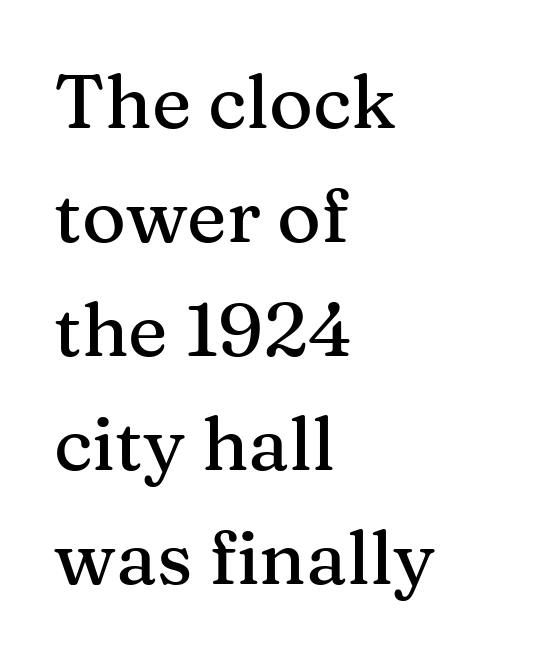
Q: Is the text italic (slanted)? A: No, it is upright.
Q: Is the typeface a serif or a sans-serif typeface? A: Serif.
Q: Is the text underlined? A: No.
Q: How is the paragraph aligned? A: Left-aligned.
Q: Is the spacing between letters normal or unusually wide? A: Normal.
Q: Is the spacing between lines tight, normal or loose? A: Normal.
Q: Width (condensed, normal, or wide)? A: Normal.
Q: Stroke contrast? A: Medium.
Q: x-height? A: Medium.
Q: Monospaced? A: No.
